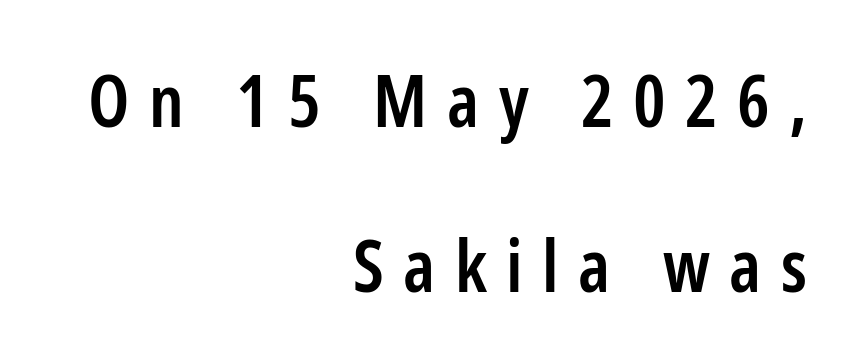
{"serif": "no", "italic": "no", "bold": "semi", "weight": "semibold", "width": "condensed", "stroke_contrast": "low", "x_height": "medium", "monospaced": "no", "underline": "no", "align": "right", "line_spacing": "loose", "line_spacing_ratio": 2.29, "letter_spacing": "wide", "letter_spacing_em": 0.27, "glyph_px": 72}
